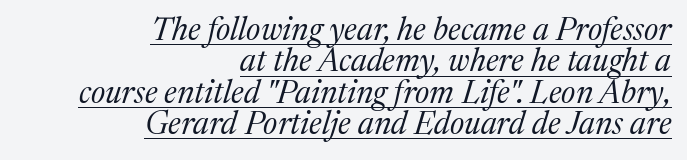
{"serif": "yes", "italic": "yes", "lean": "right", "slant_degrees": 17, "bold": "no", "weight": "regular", "width": "normal", "stroke_contrast": "medium", "x_height": "medium", "monospaced": "no", "underline": "yes", "align": "right", "line_spacing": "tight", "line_spacing_ratio": 0.98, "letter_spacing": "normal", "letter_spacing_em": 0.0, "glyph_px": 32}
